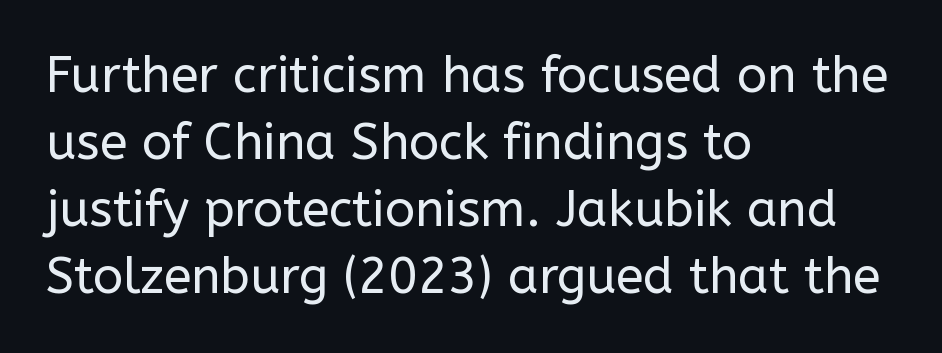
Layout note: lines flush left. The typeface has the unassuming heft of standard copy or less. The letters advance in unequal steps, a hallmark of proportional type. This rendering features lettering with no underline. What kind of face is this? One without serifs — a sans. No italicization has been applied; the sample stays upright.
